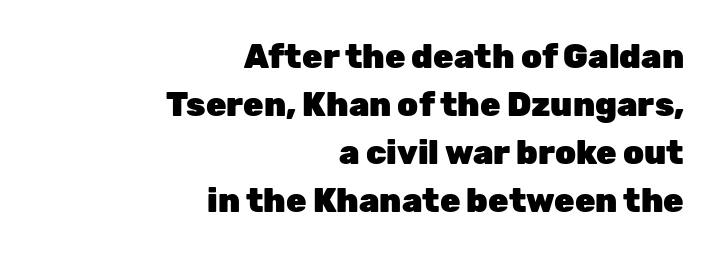
Q: Is the text bold? A: Yes.
Q: Is the text italic (slanted)? A: No, it is upright.
Q: Is the typeface a serif or a sans-serif typeface? A: Sans-serif.
Q: Is the text underlined? A: No.
Q: How is the paragraph aligned? A: Right-aligned.
Q: Is the spacing between letters normal or unusually wide? A: Normal.
Q: Is the spacing between lines tight, normal or loose? A: Normal.
Q: Width (condensed, normal, or wide)? A: Normal.
Q: Stroke contrast? A: Low.
Q: x-height? A: Medium.
Q: Monospaced? A: No.
